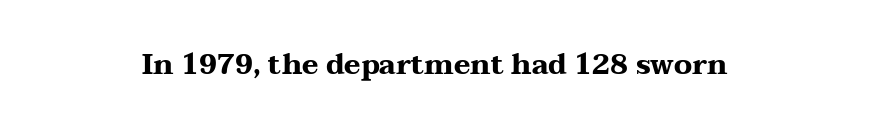
Q: Is the text bold? A: Yes.
Q: Is the text italic (slanted)? A: No, it is upright.
Q: Is the typeface a serif or a sans-serif typeface? A: Serif.
Q: Is the text underlined? A: No.
Q: How is the paragraph aligned? A: Centered.
Q: Is the spacing between letters normal or unusually wide? A: Normal.
Q: Width (condensed, normal, or wide)? A: Wide.
Q: Stroke contrast? A: Medium.
Q: x-height? A: Medium.
Q: Monospaced? A: No.
